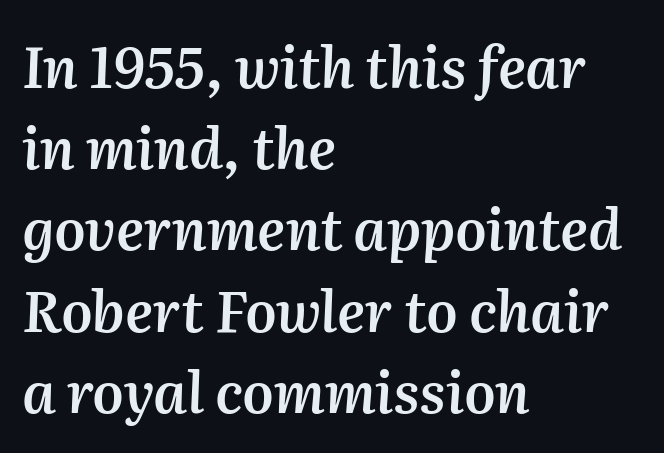
Q: Is the text bold? A: Semi-bold.
Q: Is the text italic (slanted)? A: Yes, it leans right by about 2 degrees.
Q: Is the text underlined? A: No.
Q: How is the paragraph aligned? A: Left-aligned.
Q: Is the spacing between letters normal or unusually wide? A: Normal.
Q: Is the spacing between lines tight, normal or loose? A: Normal.
Q: Width (condensed, normal, or wide)? A: Normal.
Q: Stroke contrast? A: Medium.
Q: x-height? A: Medium.
Q: Monospaced? A: No.
